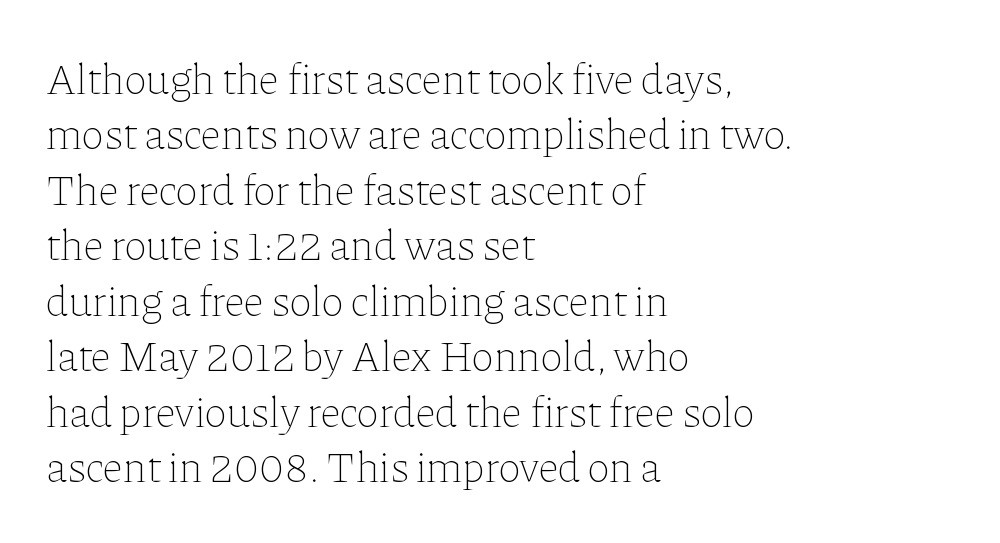
Unmarked baselines from the first word to the last. The lines sit at an ordinary, default distance from one another. Students, note that the glyphs here touch the page at normal intervals. The characters are drawn with everyday or finer stroke widths.
